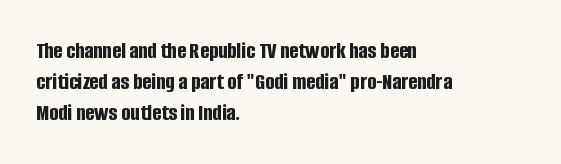
Q: Is the text bold? A: Yes.
Q: Is the text italic (slanted)? A: No, it is upright.
Q: Is the text underlined? A: No.
Q: How is the paragraph aligned? A: Left-aligned.
Q: Is the spacing between letters normal or unusually wide? A: Normal.
Q: Is the spacing between lines tight, normal or loose? A: Normal.
